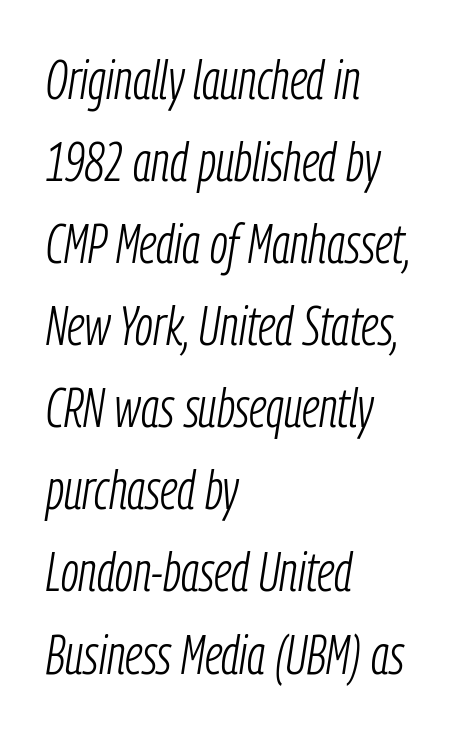
You could not count columns in this text — the font is proportionally spaced. Compared with ordinary roman type, these characters are visibly tilted. The lines are quadded left. The typesetting does not lean heavy: it is not bold. Is the letter spacing exaggerated? No — it looks like the ordinary default. Leading: standard.
